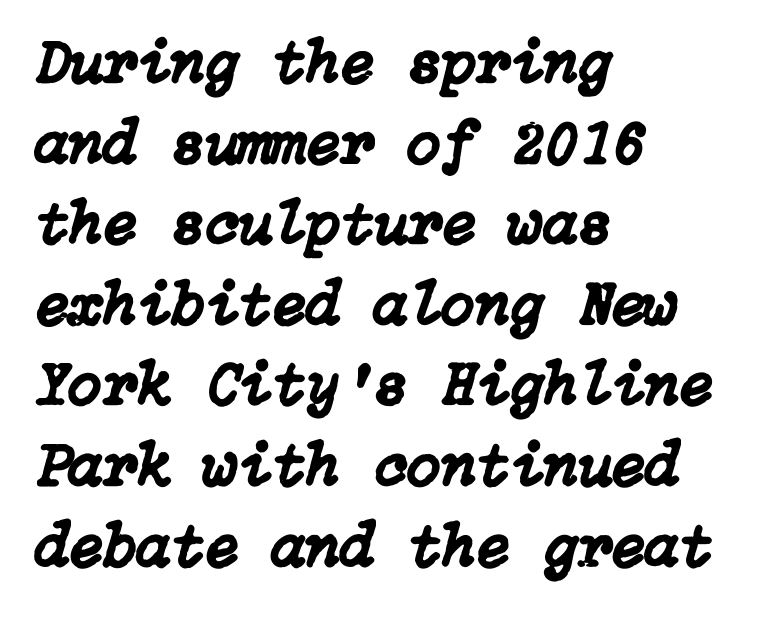
The image shows 62 px text type, italic (leaning right); set left-aligned, normal line spacing (1.3x), normal letter spacing, not underlined; low stroke contrast and a medium x-height.
